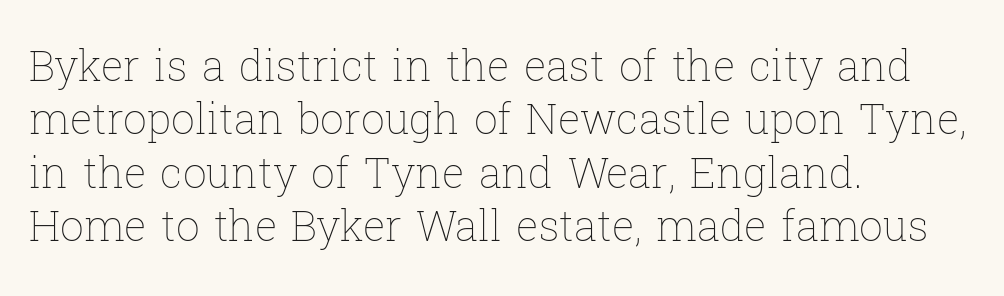
The rendering uses natural spacing where letterforms have individual widths. Descenders are the only things crossing below the line. Is the letter spacing exaggerated? No — it looks like the ordinary default. Visually the block forms a straight wall on the left and a jagged coastline on the right. This is not heavy type; no bold has been used.
